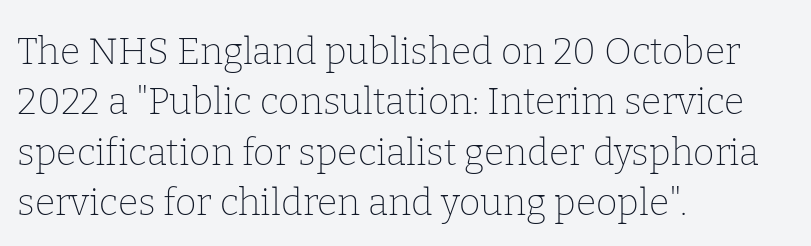
The image shows 37 px thin serif type, upright; set left-aligned, normal line spacing (1.36x), normal letter spacing, not underlined; low stroke contrast and a medium x-height.
